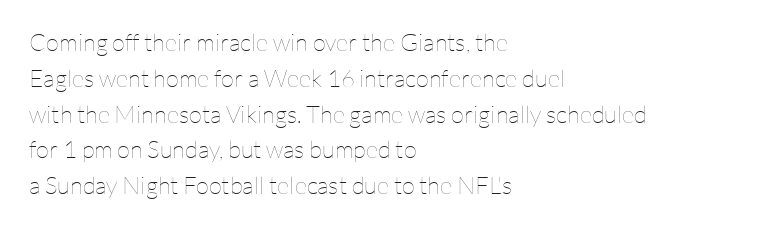
The image shows 24 px text type, upright; set left-aligned, normal line spacing (1.49x), normal letter spacing, not underlined.
